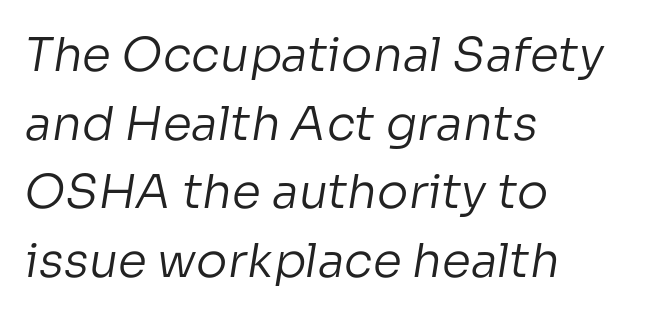
The image shows 47 px regular-weight sans-serif type; set left-aligned, normal line spacing (1.46x), normal letter spacing, not underlined; low stroke contrast and a medium x-height.
